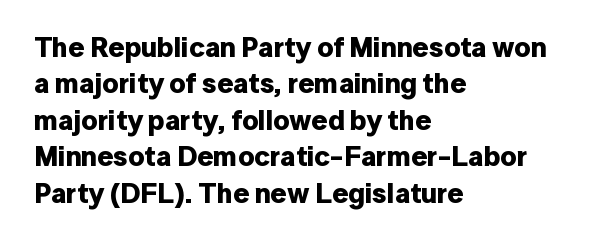
The image shows 28 px bold sans-serif type, upright; set left-aligned, normal line spacing (1.3x), normal letter spacing, not underlined; low stroke contrast and a medium x-height.
